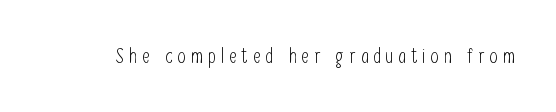
The image shows 21 px text type, upright; set unusually wide letter spacing (+0.24 em), not underlined.
